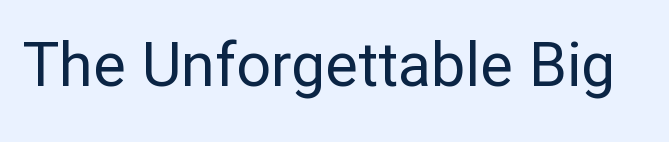
Spacing between characters is what you'd get straight out of the box. Nothing sits at the stroke ends, so this counts as sans-serif. Ascenders rise straight up at ninety degrees. The passage shown is not underscored anywhere. Summary of weight: not heavy and not bold. Proportional: the letters do not fall into vertical columns.
